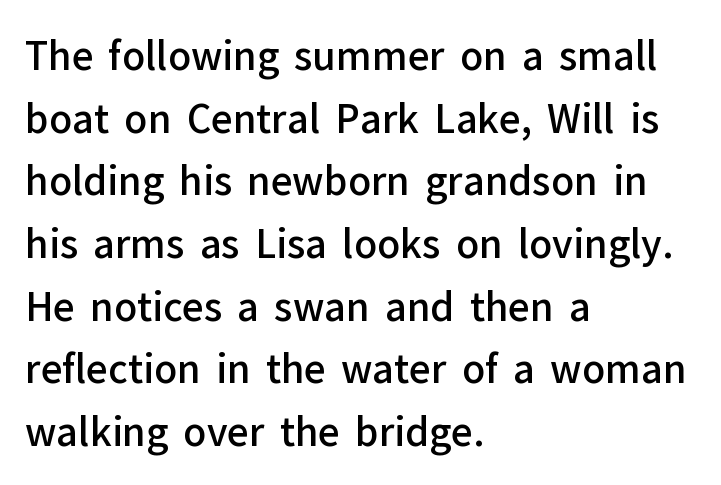
{"serif": "no", "italic": "no", "bold": "semi", "weight": "semibold", "width": "normal", "stroke_contrast": "low", "x_height": "medium", "monospaced": "no", "underline": "no", "align": "left", "line_spacing": "normal", "line_spacing_ratio": 1.65, "letter_spacing": "normal", "letter_spacing_em": 0.0, "glyph_px": 38}
